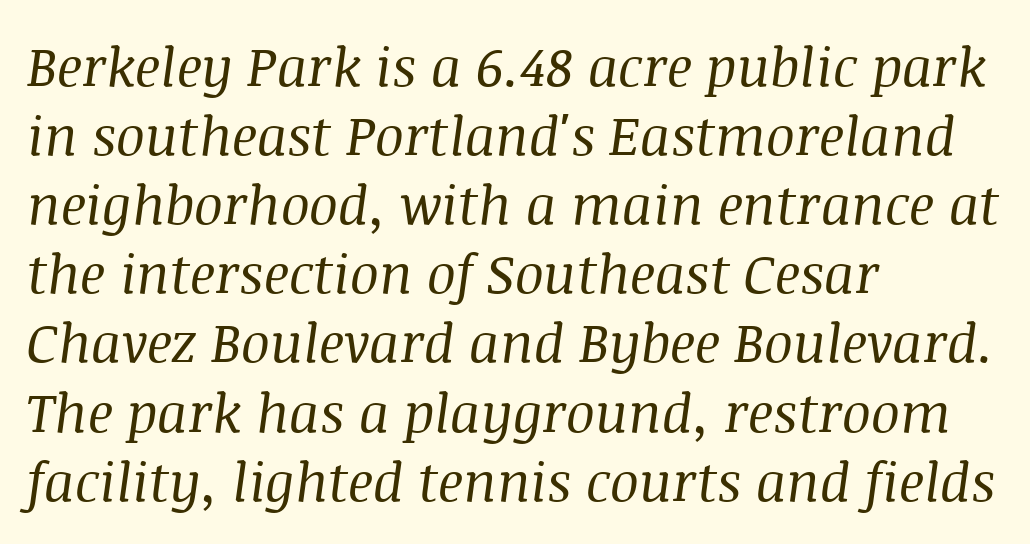
Is the letter spacing exaggerated? No — it looks like the ordinary default. The text block is weighted toward the left margin, trailing off unevenly rightward. The weight would be labelled regular, book, light, or lighter still. Nobody drew a line under any word here. Typographically, this falls in the serif category.
